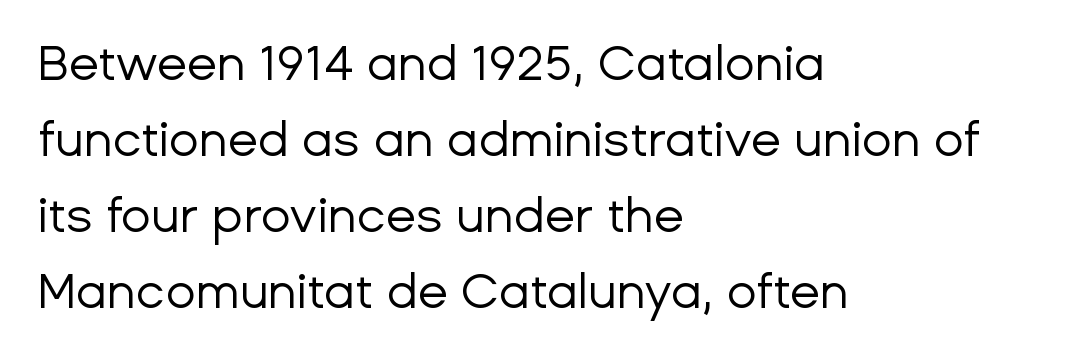
Honestly, the letter spacing is just normal — you wouldn't notice it. Tall strokes in this sample are plumb rather than angled. The face used here is a sans, in the tradition of grotesques and geometrics. The strip under each line holds only bare page. In CSS terms this would be text-align: left. Proportional: the letters do not fall into vertical columns.
